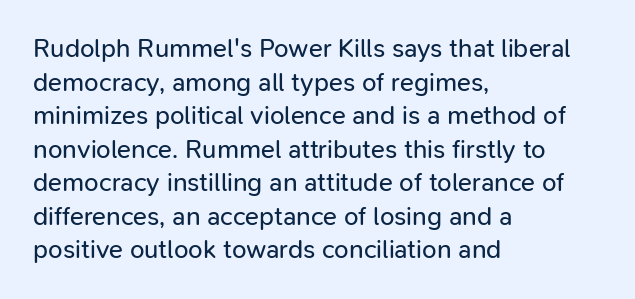
Q: Is the text bold? A: No.
Q: Is the text italic (slanted)? A: No, it is upright.
Q: Is the text underlined? A: No.
Q: How is the paragraph aligned? A: Left-aligned.
Q: Is the spacing between letters normal or unusually wide? A: Normal.
Q: Is the spacing between lines tight, normal or loose? A: Normal.
